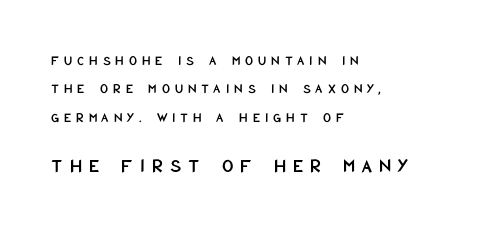
{"italic": "no", "underline": "no", "align": "left", "line_spacing": "loose", "line_spacing_ratio": 2.03, "letter_spacing": "wide", "letter_spacing_em": 0.35, "larger_block": "second", "size_ratio": 1.43, "glyph_px": 20}
